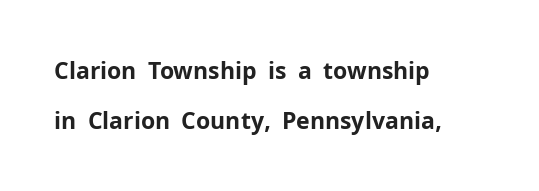
Left-aligned paragraph, ragged on the right. Tracking value appears to be zero — textbook default spacing. Strokes here are thick enough to call this a true bold. These lines were composed using upright roman letters. The gap between lines stays unmarked.
